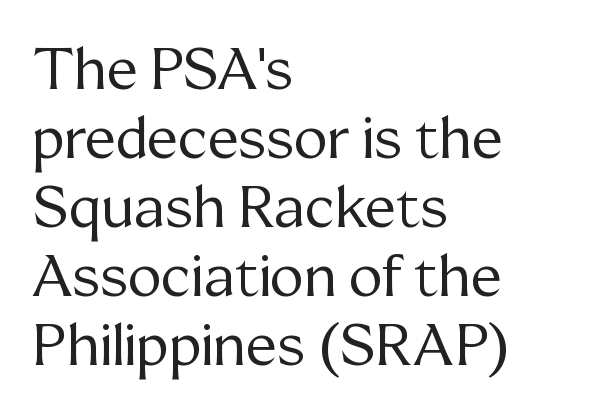
Inter-character spacing is left at the font's built-in metrics. In CSS terms this would be text-align: left. Do the letters lean? They stand straight. The typesetting does not lean heavy: it is not bold. Regarding serifs, this sample has them.
